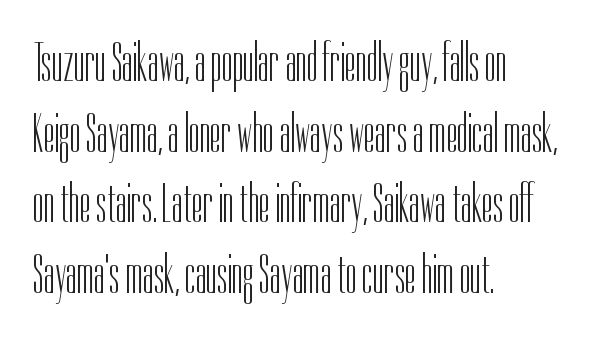
Any mark beneath the type? The region is blank. This reads as an unemphasized weight, regular at the heaviest. Does the lettering tilt? It doesn't — this is upright. Caption: multi-line text, flush left, ragged right. The rendering uses natural spacing where letterforms have individual widths.
